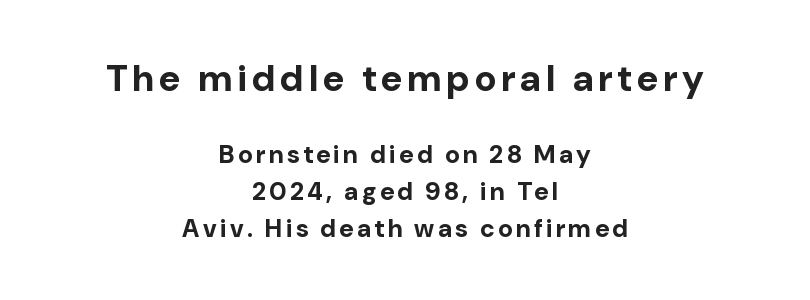
Q: Is the text bold? A: Yes.
Q: Is the text italic (slanted)? A: No, it is upright.
Q: Is the typeface a serif or a sans-serif typeface? A: Sans-serif.
Q: Is the text underlined? A: No.
Q: How is the paragraph aligned? A: Centered.
Q: Is the spacing between lines tight, normal or loose? A: Normal.
Q: Which block of text is set in a larger size, the first (top) or the second (bottom)? A: The first (top) one.
Q: Width (condensed, normal, or wide)? A: Normal.
Q: Stroke contrast? A: Low.
Q: x-height? A: Medium.
Q: Monospaced? A: No.
